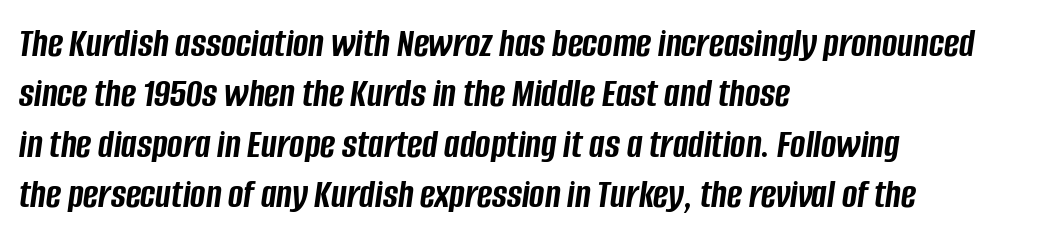
The image shows 41 px semibold, condensed type, italic (leaning right); set left-aligned, line spacing 1.23x, normal letter spacing, not underlined; low stroke contrast and a large x-height.
